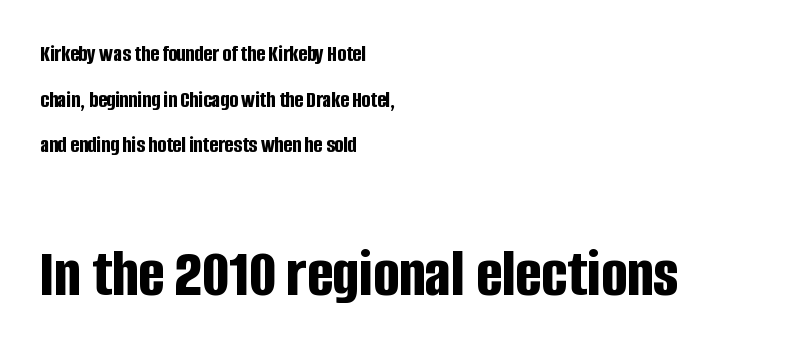
A sans-serif font was chosen for this passage. Each glyph is drawn with heavy, bold strokes. Each new line begins a long way beneath the previous one. Horizontally, the lines are justified to the leading edge only. Just letters on the line, the space beneath them empty.
